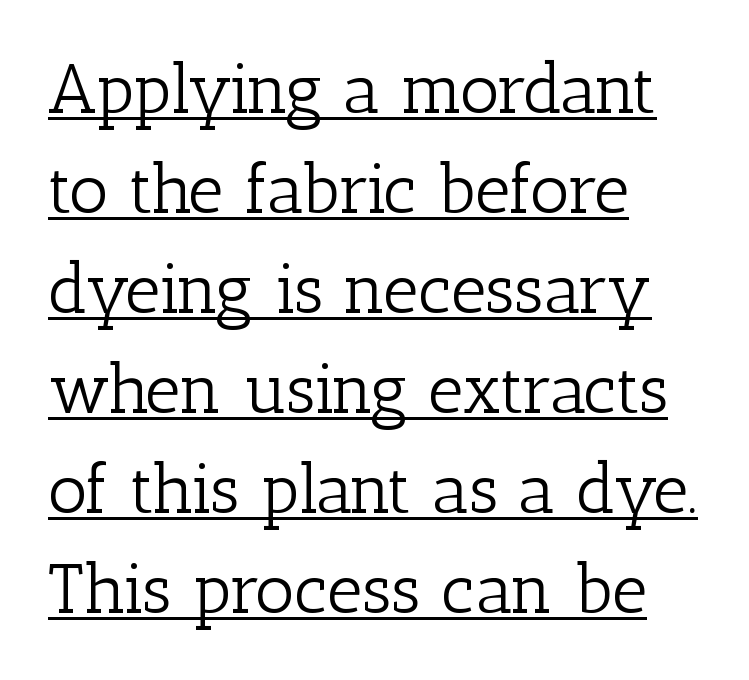
{"serif": "yes", "italic": "no", "bold": "no", "weight": "light", "width": "normal", "stroke_contrast": "low", "x_height": "medium", "monospaced": "no", "underline": "yes", "align": "left", "line_spacing": "normal", "line_spacing_ratio": 1.45, "letter_spacing": "normal", "letter_spacing_em": 0.0, "glyph_px": 69}
